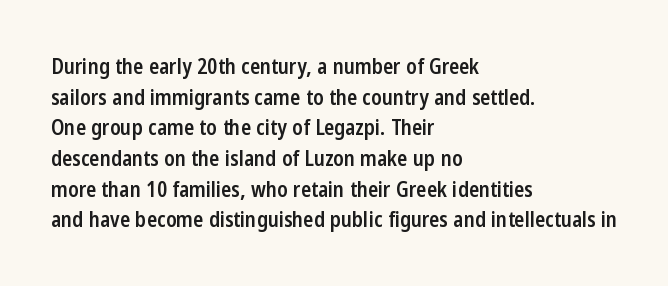
Q: Is the text bold? A: Semi-bold.
Q: Is the text italic (slanted)? A: No, it is upright.
Q: Is the text underlined? A: No.
Q: How is the paragraph aligned? A: Left-aligned.
Q: Is the spacing between letters normal or unusually wide? A: Normal.
Q: Is the spacing between lines tight, normal or loose? A: Normal.
